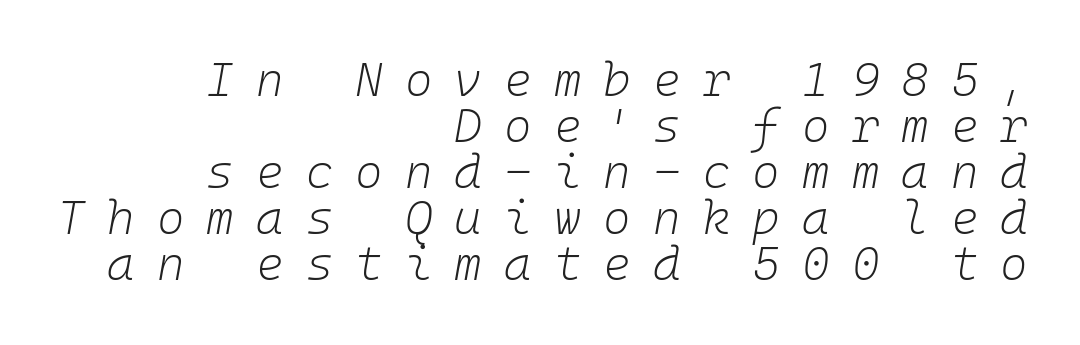
Compared with a flush-left layout, this one pins lines to the opposite, right side. The vertical gap from one line to the next is small. Do the characters align in a grid? Yes, the font is monospaced. Is the type slanted? Yes — the strokes lean at a clear angle. The glyphs are unaccompanied by any horizontal stroke below them.
